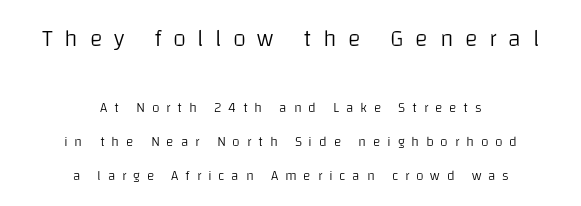
The image shows 24 px text type, upright; set centered, loose line spacing (2.44x), unusually wide letter spacing (+0.48 em), not underlined; the first (top) block is 1.71x larger.
